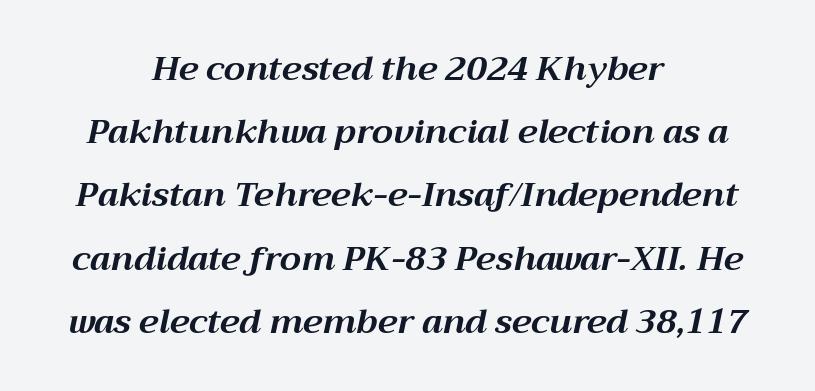
{"italic": "yes", "lean": "right", "slant_degrees": 12, "bold": "yes", "weight": "bold", "width": "normal", "stroke_contrast": "medium", "x_height": "medium", "monospaced": "no", "underline": "no", "align": "center", "line_spacing_ratio": 1.86, "letter_spacing": "normal", "letter_spacing_em": 0.0, "glyph_px": 34}
